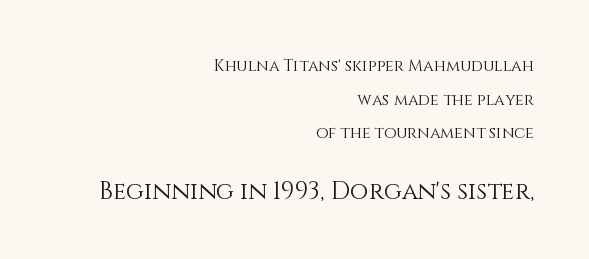
Between these two stacked blocks, the lower one wins on size. The compositor pushed each line to the right boundary. Bare-footed words on every line. Does the lettering tilt? It doesn't — this is upright. Caption: standard tracking, unaltered. Nothing heavy about these letters — not bold at all.
